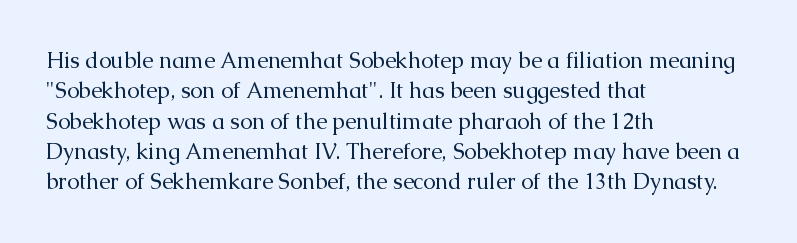
The image shows 22 px text type, upright; set left-aligned, normal line spacing (1.38x), normal letter spacing, not underlined.
